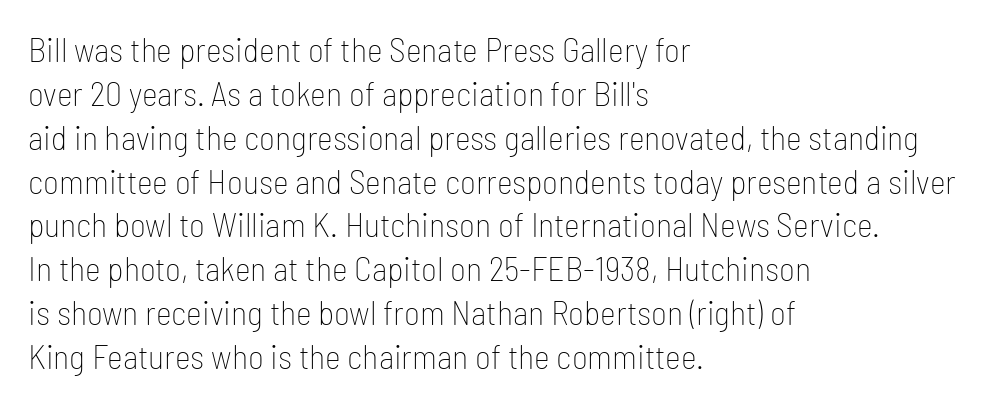
Look at the tracking — it's just the regular setting, nothing added. The face used here is proportionally spaced, like ordinary book or web type. What's the leading like? Ordinary, nothing unusual. Counters stay open thanks to moderate or lighter strokes. Tall strokes in this sample are plumb rather than angled. Decoration check: the copy has no underline.
